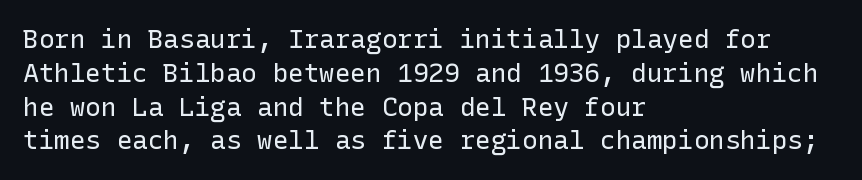
{"italic": "no", "bold": "no", "underline": "no", "align": "left", "line_spacing": "normal", "line_spacing_ratio": 1.3, "letter_spacing": "normal", "letter_spacing_em": 0.0, "glyph_px": 26}
